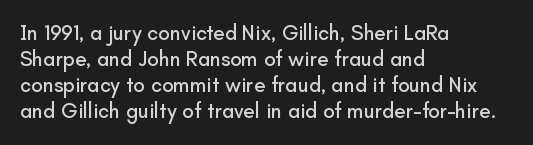
{"italic": "no", "underline": "no", "align": "left", "line_spacing_ratio": 1.24, "letter_spacing": "normal", "letter_spacing_em": 0.0, "glyph_px": 21}
